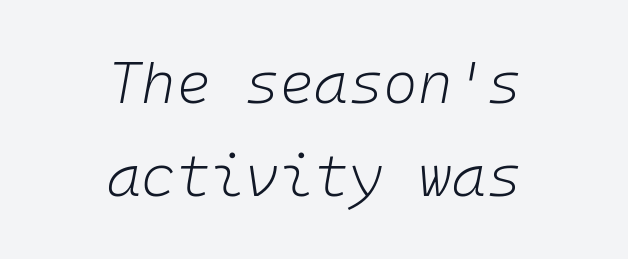
Q: Is the text bold? A: No.
Q: Is the text italic (slanted)? A: Yes, it leans right by about 10 degrees.
Q: Is the text underlined? A: No.
Q: How is the paragraph aligned? A: Centered.
Q: Is the spacing between letters normal or unusually wide? A: Normal.
Q: Is the spacing between lines tight, normal or loose? A: Normal.
Q: Width (condensed, normal, or wide)? A: Normal.
Q: Stroke contrast? A: Low.
Q: x-height? A: Medium.
Q: Monospaced? A: Yes.
